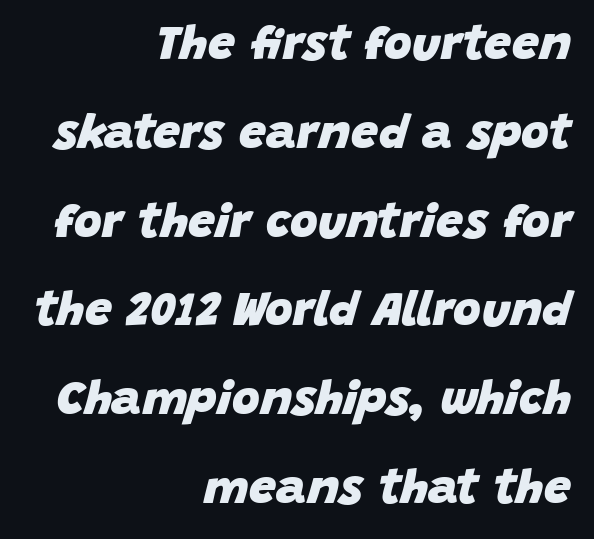
Q: Is the text bold? A: Yes.
Q: Is the text italic (slanted)? A: Yes, it leans right by about 15 degrees.
Q: Is the text underlined? A: No.
Q: How is the paragraph aligned? A: Right-aligned.
Q: Is the spacing between letters normal or unusually wide? A: Normal.
Q: Width (condensed, normal, or wide)? A: Normal.
Q: Stroke contrast? A: Low.
Q: x-height? A: Large.
Q: Monospaced? A: No.
